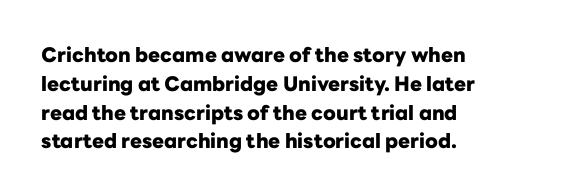
{"italic": "no", "bold": "yes", "underline": "no", "align": "left", "line_spacing": "normal", "line_spacing_ratio": 1.44, "letter_spacing": "normal", "letter_spacing_em": 0.0, "glyph_px": 20}
